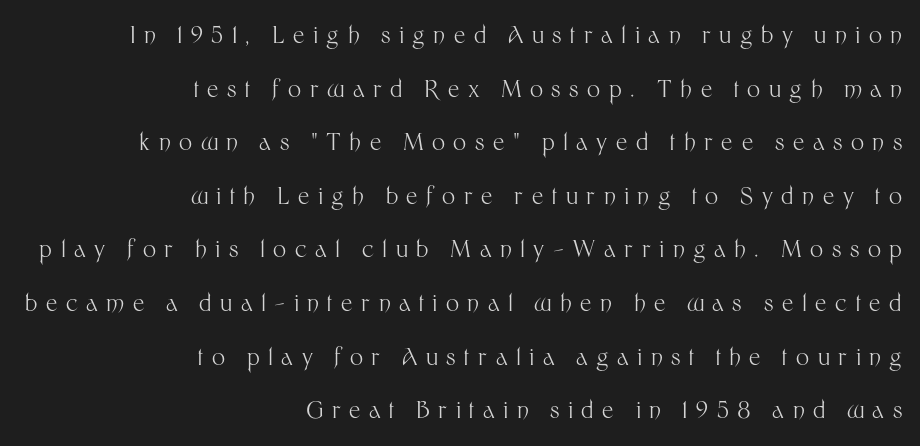
If you drew a line through each stem, it would be perfectly vertical. Plain, unruled lines of type. Students, note that the glyphs here are deliberately spaced far apart. You could fit nearly another row in the gap between these rows.
